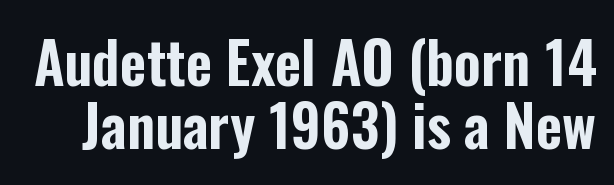
The image shows 57 px condensed sans-serif type, upright; set tight line spacing (1.11x), normal letter spacing, not underlined; low stroke contrast and a medium x-height.
